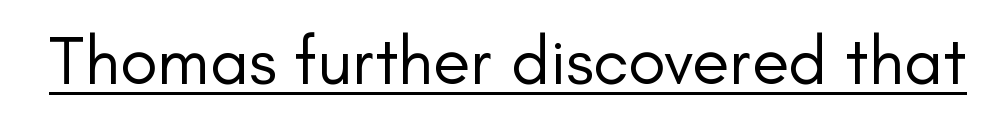
Q: Is the text bold? A: No.
Q: Is the text italic (slanted)? A: No, it is upright.
Q: Is the typeface a serif or a sans-serif typeface? A: Sans-serif.
Q: Is the text underlined? A: Yes.
Q: Is the spacing between letters normal or unusually wide? A: Normal.
Q: Width (condensed, normal, or wide)? A: Normal.
Q: Stroke contrast? A: Low.
Q: x-height? A: Small.
Q: Monospaced? A: No.
